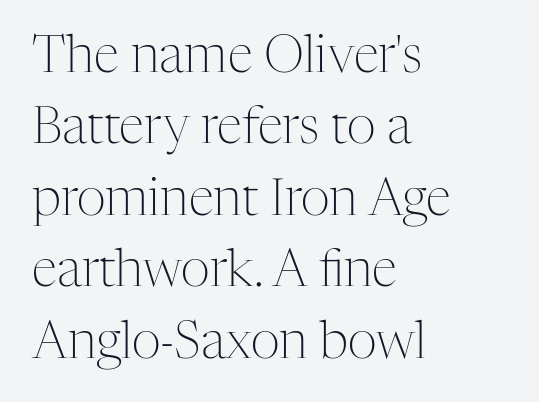
Proportional: the letters do not fall into vertical columns. What kind of face is this? One with serifs. Layout note: lines flush left. Counters stay open thanks to moderate or lighter strokes.
